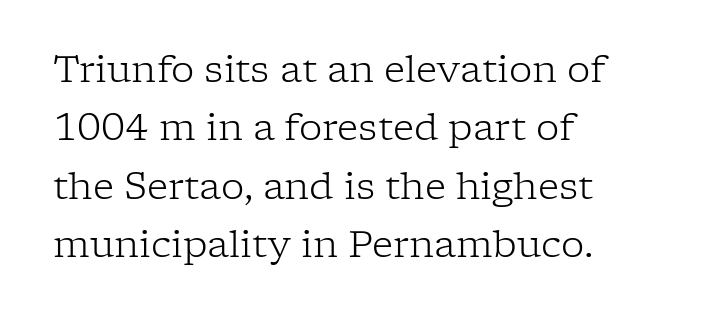
Successive baselines arrive at the customary interval. Layout note: lines flush left. Letter spacing: default. The words here are not underlined. The letters stand upright; this is a roman face.
